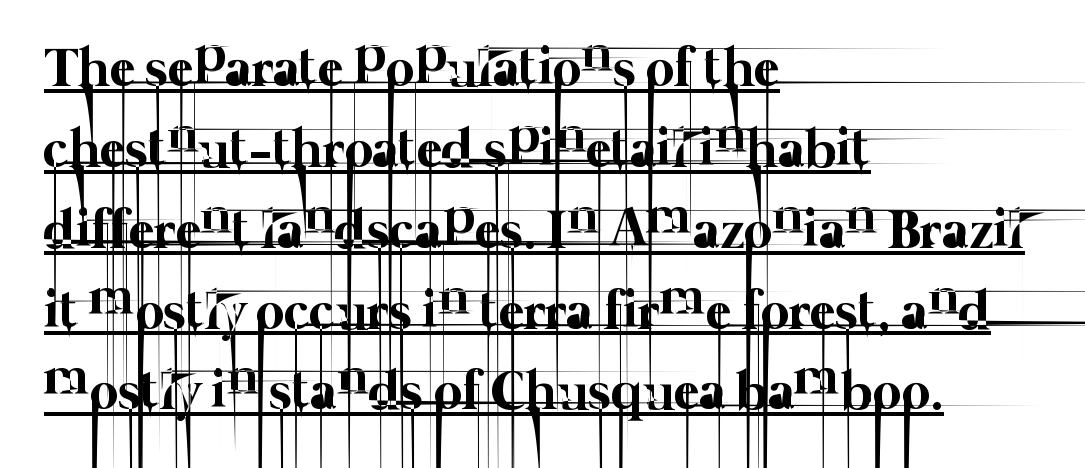
{"bold": "no", "weight": "thin", "width": "normal", "stroke_contrast": "low", "x_height": "medium", "monospaced": "no", "underline": "yes", "align": "left", "line_spacing": "normal", "line_spacing_ratio": 1.47, "letter_spacing": "normal", "letter_spacing_em": 0.0, "glyph_px": 55}
